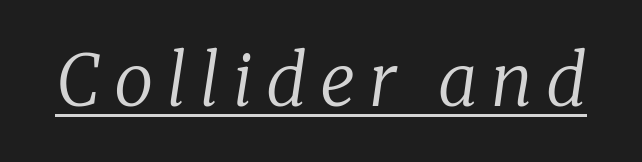
The face used here is proportionally spaced, like ordinary book or web type. The characters display serif detailing at their extremities. The text carries the slant typical of an italic or oblique font. No chunkiness to these letters — they're not bold. The typesetter has applied underlining to the passage shown.
